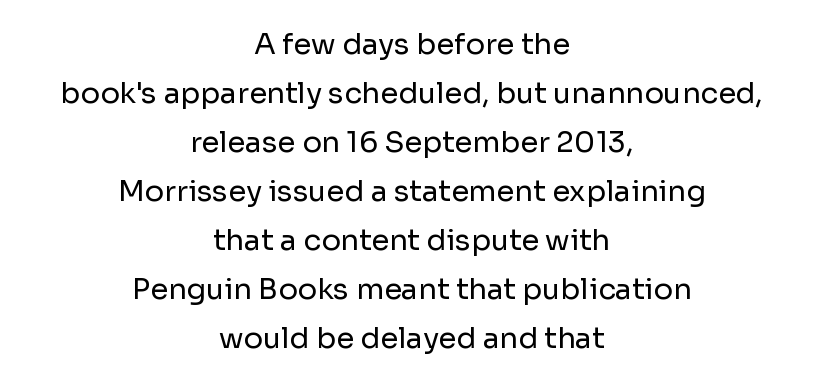
{"serif": "no", "italic": "no", "bold": "no", "weight": "regular", "width": "normal", "stroke_contrast": "low", "x_height": "medium", "monospaced": "no", "underline": "no", "align": "center", "line_spacing": "normal", "line_spacing_ratio": 1.69, "letter_spacing": "normal", "letter_spacing_em": 0.0, "glyph_px": 29}
